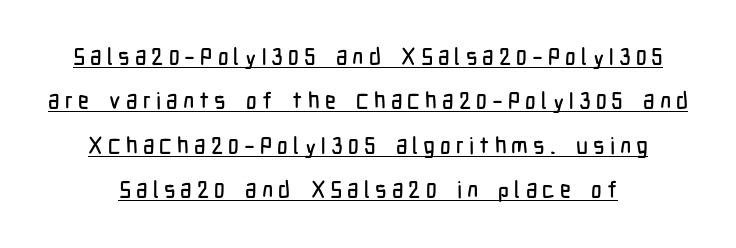
{"italic": "no", "underline": "yes", "line_spacing": "loose", "line_spacing_ratio": 1.93, "letter_spacing": "wide", "letter_spacing_em": 0.22, "glyph_px": 23}
